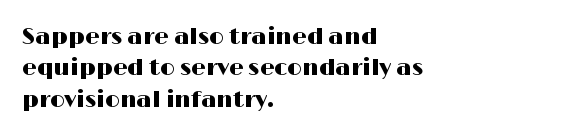
{"italic": "no", "underline": "no", "align": "left", "line_spacing": "normal", "line_spacing_ratio": 1.36, "letter_spacing": "normal", "letter_spacing_em": 0.0, "glyph_px": 23}
